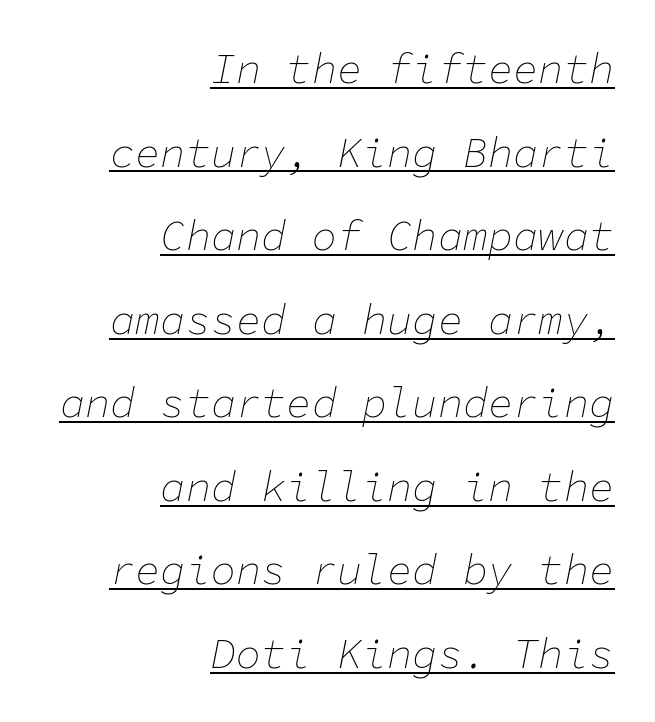
Q: Is the text bold? A: No.
Q: Is the text italic (slanted)? A: Yes, it leans right by about 11 degrees.
Q: Is the text underlined? A: Yes.
Q: How is the paragraph aligned? A: Right-aligned.
Q: Is the spacing between letters normal or unusually wide? A: Normal.
Q: Is the spacing between lines tight, normal or loose? A: Loose.
Q: Width (condensed, normal, or wide)? A: Normal.
Q: Stroke contrast? A: Low.
Q: x-height? A: Medium.
Q: Monospaced? A: Yes.
